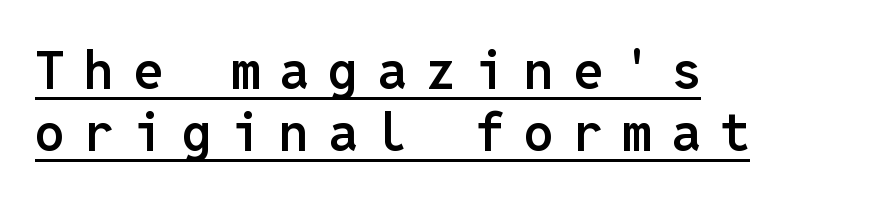
It's the straight-up-and-down kind of type. Examine the stroke ends and you'll find no serifs. Is the letter spacing exaggerated? Yes — the characters are pushed far apart. The rendering uses typewriter-style spacing with identical character cells. The compositor pushed each line to the left boundary.
